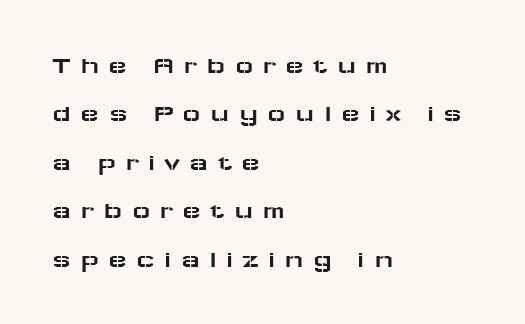
{"italic": "no", "underline": "no", "align": "left", "line_spacing": "loose", "line_spacing_ratio": 1.94, "letter_spacing": "wide", "letter_spacing_em": 0.36, "glyph_px": 25}
